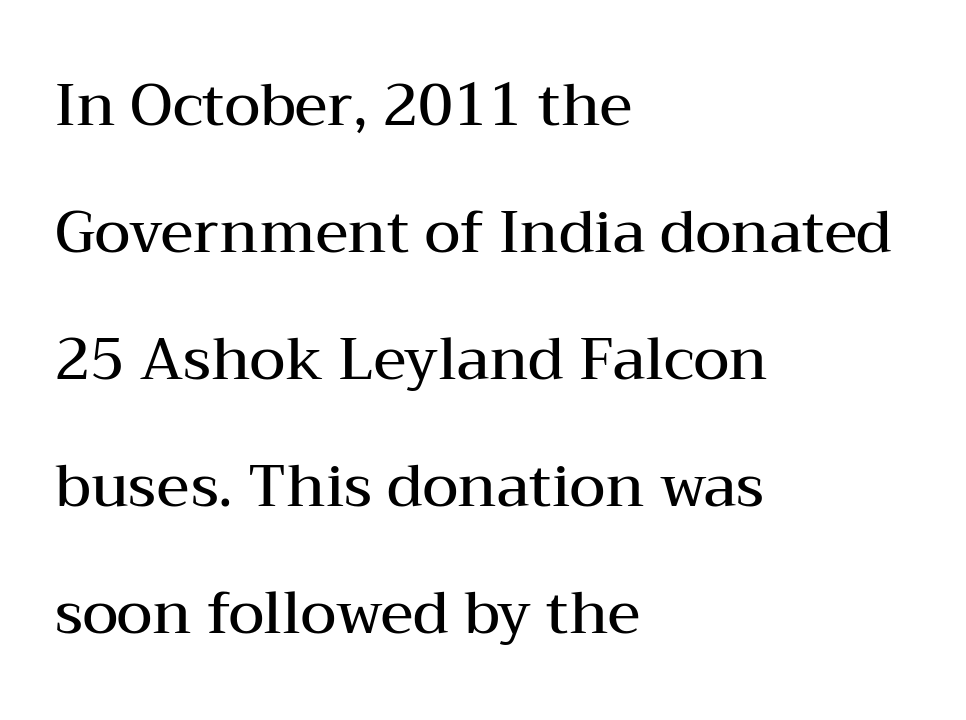
The image shows 58 px semibold, wide serif type, upright; set left-aligned, loose line spacing (2.19x), normal letter spacing, not underlined; medium stroke contrast and a medium x-height.
